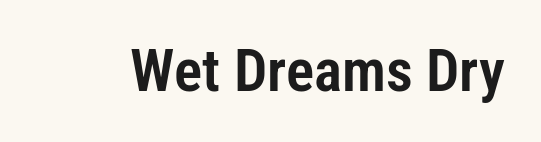
{"serif": "no", "italic": "no", "width": "condensed", "stroke_contrast": "low", "x_height": "medium", "monospaced": "no", "underline": "no", "letter_spacing": "normal", "letter_spacing_em": 0.0, "glyph_px": 59}
